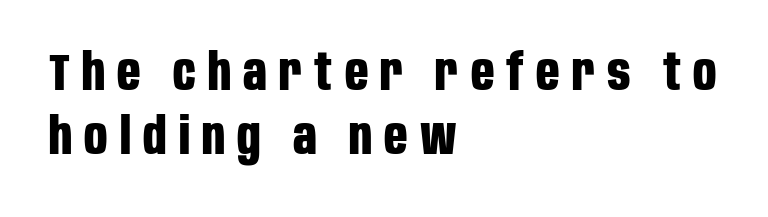
{"serif": "no", "italic": "no", "bold": "yes", "weight": "bold", "width": "condensed", "stroke_contrast": "low", "x_height": "large", "monospaced": "no", "underline": "no", "align": "left", "line_spacing": "normal", "line_spacing_ratio": 1.26, "letter_spacing": "wide", "letter_spacing_em": 0.24, "glyph_px": 51}
